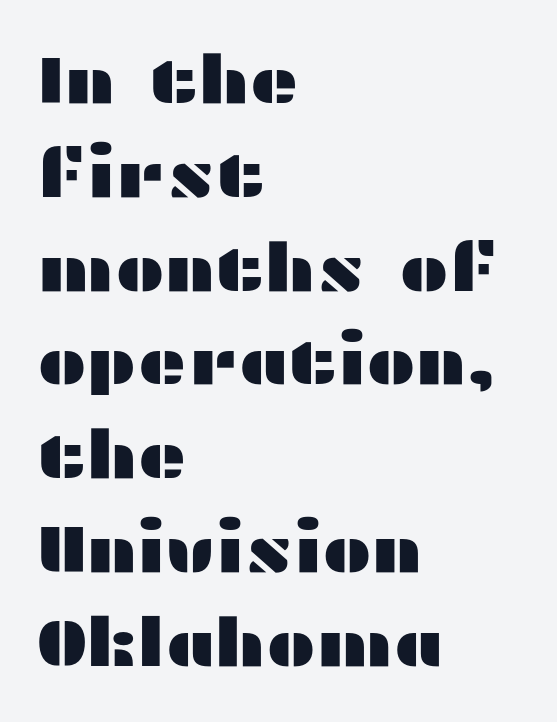
The image shows 67 px wide sans-serif type, upright; set left-aligned, normal line spacing (1.4x), normal letter spacing, not underlined; medium stroke contrast and a medium x-height.
